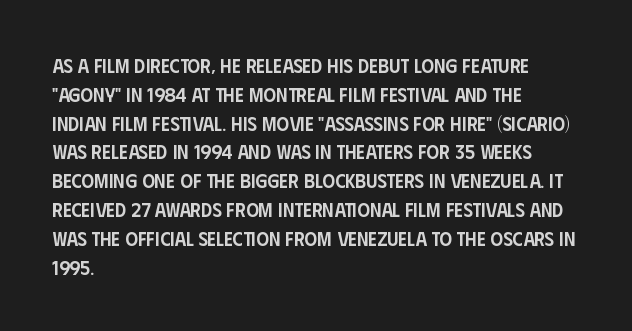
{"italic": "no", "bold": "semi", "underline": "no", "align": "left", "line_spacing": "normal", "line_spacing_ratio": 1.44, "letter_spacing": "normal", "letter_spacing_em": 0.0, "glyph_px": 20}
